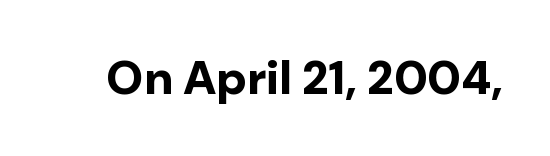
Q: Is the text bold? A: Yes.
Q: Is the text italic (slanted)? A: No, it is upright.
Q: Is the typeface a serif or a sans-serif typeface? A: Sans-serif.
Q: Is the text underlined? A: No.
Q: Is the spacing between letters normal or unusually wide? A: Normal.
Q: Width (condensed, normal, or wide)? A: Normal.
Q: Stroke contrast? A: Low.
Q: x-height? A: Medium.
Q: Monospaced? A: No.
